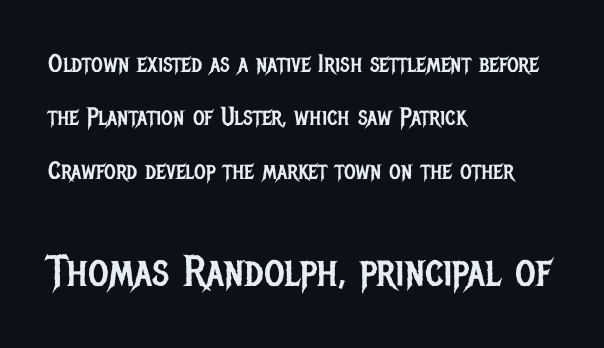
The image shows 44 px regular-weight, condensed sans-serif type, upright; set left-aligned, loose line spacing (2.14x), normal letter spacing, not underlined; the second (bottom) block is 1.76x larger; low stroke contrast and a large x-height.
